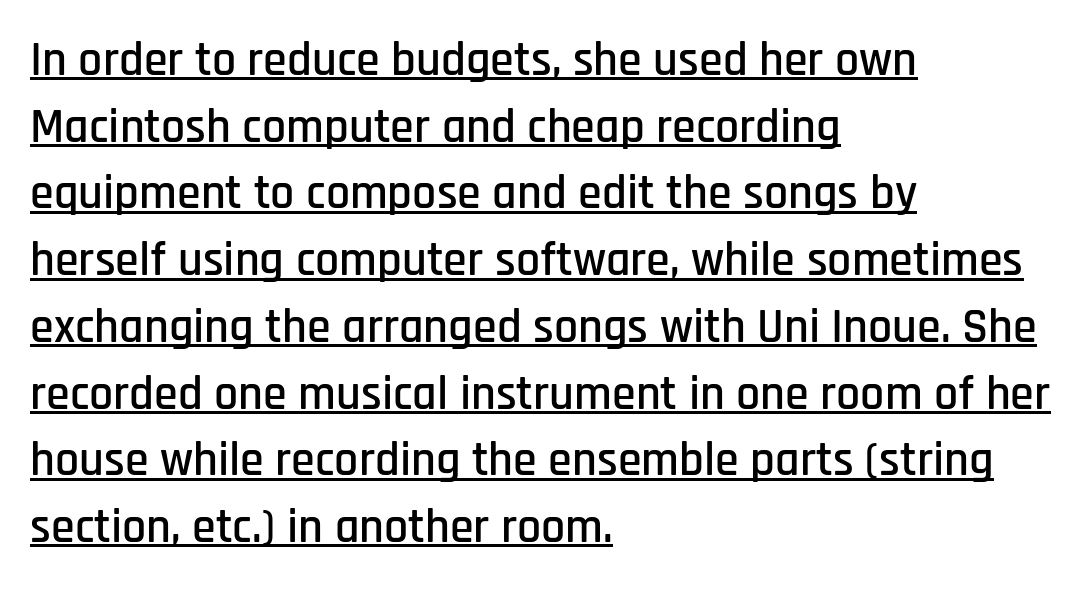
Q: Is the text italic (slanted)? A: No, it is upright.
Q: Is the typeface a serif or a sans-serif typeface? A: Sans-serif.
Q: Is the text underlined? A: Yes.
Q: How is the paragraph aligned? A: Left-aligned.
Q: Is the spacing between letters normal or unusually wide? A: Normal.
Q: Is the spacing between lines tight, normal or loose? A: Normal.
Q: Width (condensed, normal, or wide)? A: Condensed.
Q: Stroke contrast? A: Low.
Q: x-height? A: Large.
Q: Monospaced? A: No.
